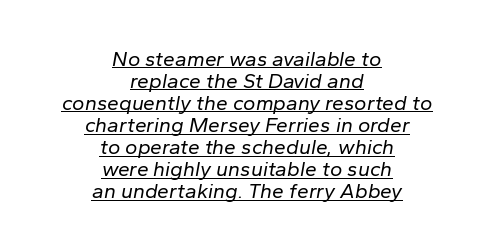
The face used here has a pronounced slope to its letters. Ink coverage per letter is moderate at most. Compared with typical paragraphs, the rows here are closer together. The passage shown has conventional tracking throughout. Each line is balanced around a shared central axis.
